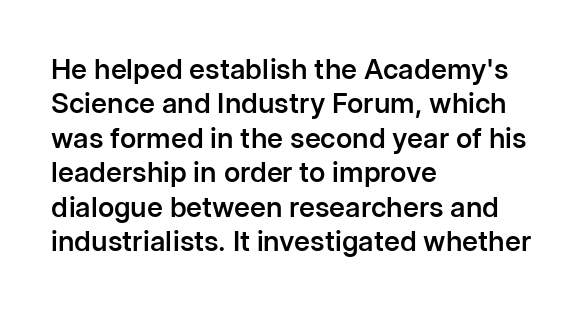
Descender tails drop into unmarked territory. The letters advance in unequal steps, a hallmark of proportional type. The passage is arranged the way most books set body copy — flush left. Are there feet on the stems? There aren't — it's a sans. Here the glyphs are tracked normally, forming tight word shapes. The lettering holds an erect, upright posture throughout.
